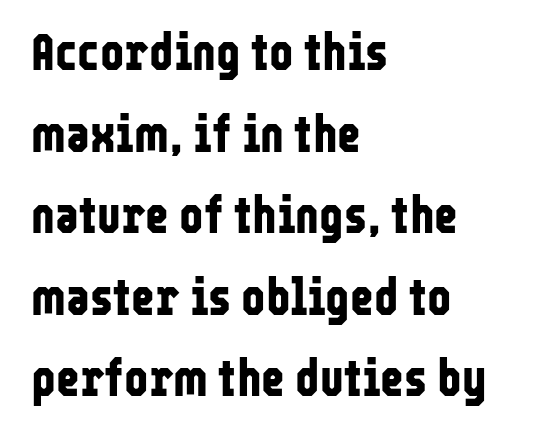
Q: Is the text bold? A: Yes.
Q: Is the text italic (slanted)? A: No, it is upright.
Q: Is the typeface a serif or a sans-serif typeface? A: Sans-serif.
Q: Is the text underlined? A: No.
Q: How is the paragraph aligned? A: Left-aligned.
Q: Is the spacing between letters normal or unusually wide? A: Normal.
Q: Is the spacing between lines tight, normal or loose? A: Normal.
Q: Width (condensed, normal, or wide)? A: Condensed.
Q: Stroke contrast? A: Low.
Q: x-height? A: Medium.
Q: Monospaced? A: No.
